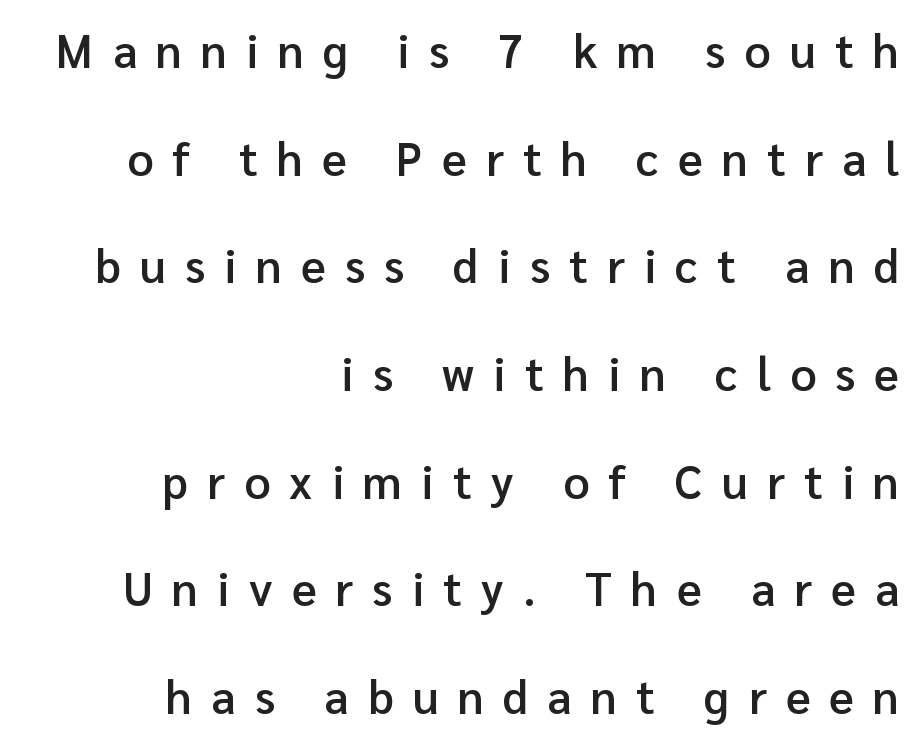
The image shows 46 px semibold sans-serif type, upright; set right-aligned, loose line spacing (2.34x), unusually wide letter spacing (+0.42 em), not underlined; low stroke contrast and a medium x-height.
